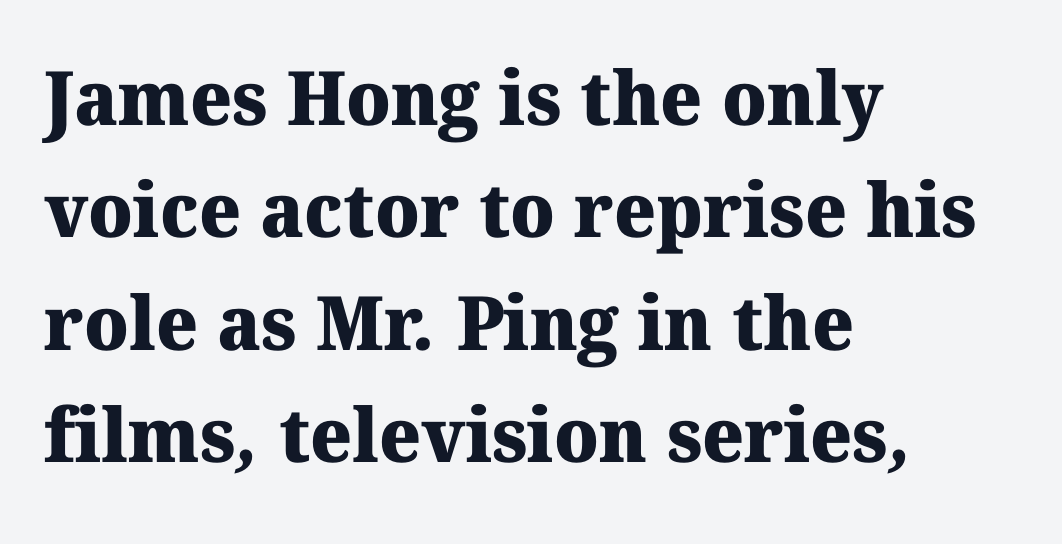
{"serif": "yes", "bold": "yes", "weight": "heavy", "width": "normal", "stroke_contrast": "medium", "x_height": "medium", "monospaced": "no", "underline": "no", "align": "left", "line_spacing": "normal", "line_spacing_ratio": 1.5, "letter_spacing": "normal", "letter_spacing_em": 0.0, "glyph_px": 75}
